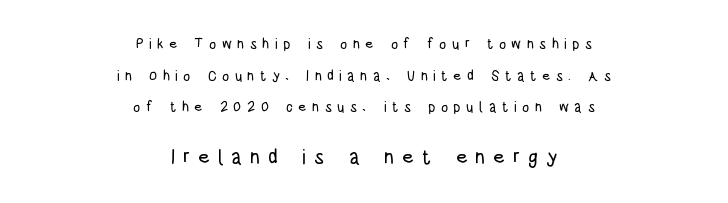
{"italic": "no", "underline": "no", "align": "center", "line_spacing": "loose", "line_spacing_ratio": 2.26, "letter_spacing": "wide", "letter_spacing_em": 0.39, "larger_block": "second", "size_ratio": 1.43, "glyph_px": 20}
